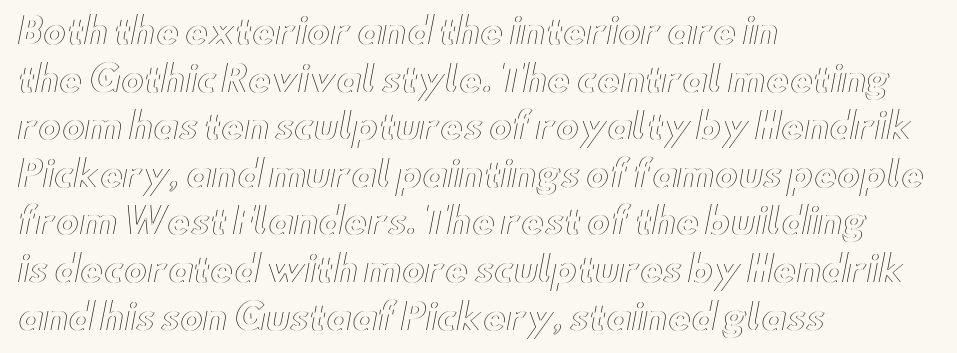
The letters advance in unequal steps, a hallmark of proportional type. Reading down the block, your eye returns to a fixed left position each line. The line-height multiplier appears to be the usual default. Descenders hang freely into open space.
